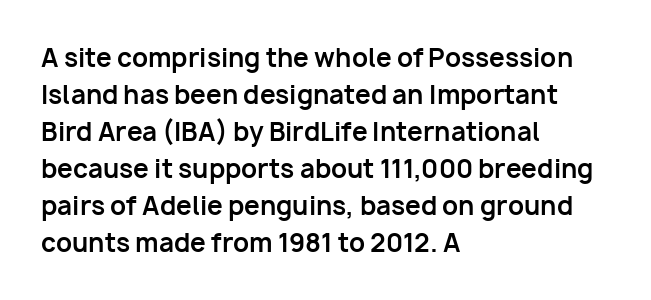
Q: Is the text bold? A: Yes.
Q: Is the text italic (slanted)? A: No, it is upright.
Q: Is the text underlined? A: No.
Q: How is the paragraph aligned? A: Left-aligned.
Q: Is the spacing between letters normal or unusually wide? A: Normal.
Q: Is the spacing between lines tight, normal or loose? A: Normal.
